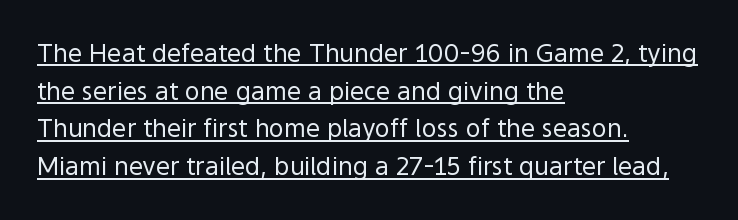
{"italic": "no", "bold": "no", "underline": "yes", "align": "left", "line_spacing": "normal", "line_spacing_ratio": 1.51, "letter_spacing": "normal", "letter_spacing_em": 0.0, "glyph_px": 25}
